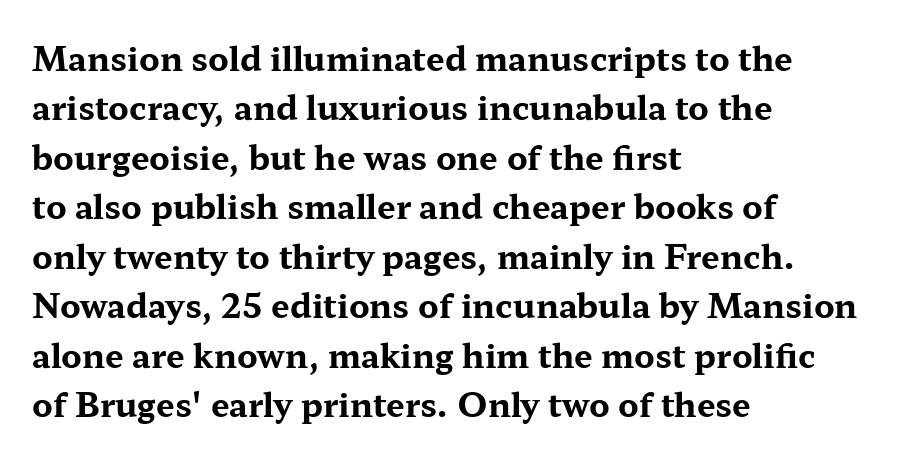
Q: Is the text bold? A: Yes.
Q: Is the text italic (slanted)? A: No, it is upright.
Q: Is the typeface a serif or a sans-serif typeface? A: Serif.
Q: Is the text underlined? A: No.
Q: How is the paragraph aligned? A: Left-aligned.
Q: Is the spacing between letters normal or unusually wide? A: Normal.
Q: Is the spacing between lines tight, normal or loose? A: Normal.
Q: Width (condensed, normal, or wide)? A: Wide.
Q: Stroke contrast? A: Medium.
Q: x-height? A: Medium.
Q: Monospaced? A: No.
